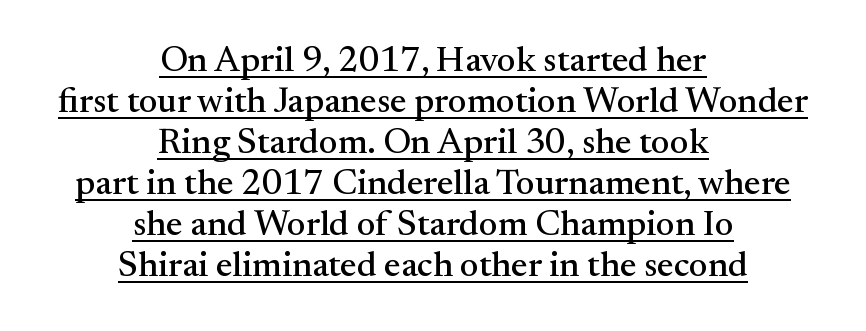
The image shows 36 px serif type, upright; set centered, tight line spacing (1.14x), normal letter spacing, underlined; medium stroke contrast and a small x-height.
